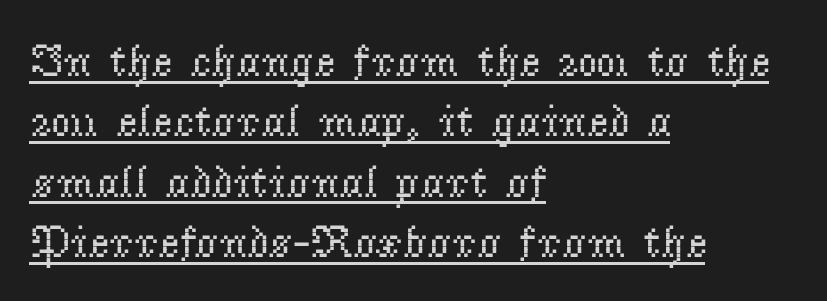
{"serif": "yes", "italic": "no", "bold": "no", "weight": "regular", "width": "normal", "stroke_contrast": "low", "x_height": "small", "monospaced": "no", "underline": "yes", "align": "left", "line_spacing": "normal", "line_spacing_ratio": 1.31, "letter_spacing": "normal", "letter_spacing_em": 0.0, "glyph_px": 46}
